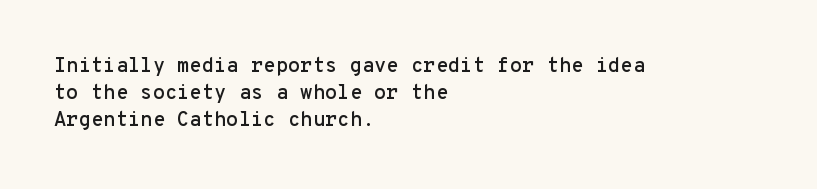
The image shows 20 px text type, upright; set left-aligned, normal line spacing (1.36x), normal letter spacing, not underlined.
